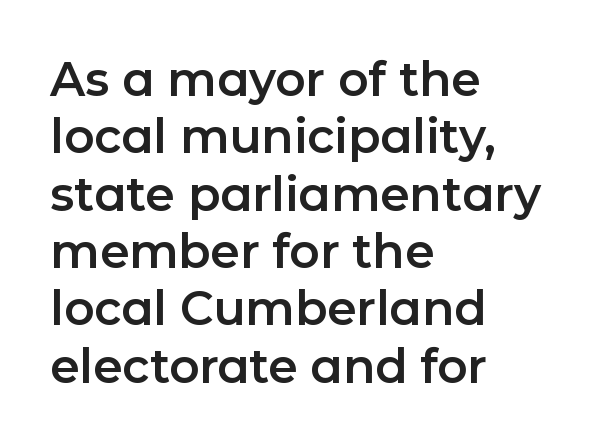
Q: Is the text italic (slanted)? A: No, it is upright.
Q: Is the typeface a serif or a sans-serif typeface? A: Sans-serif.
Q: Is the text underlined? A: No.
Q: How is the paragraph aligned? A: Left-aligned.
Q: Is the spacing between letters normal or unusually wide? A: Normal.
Q: Width (condensed, normal, or wide)? A: Normal.
Q: Stroke contrast? A: Low.
Q: x-height? A: Medium.
Q: Monospaced? A: No.
